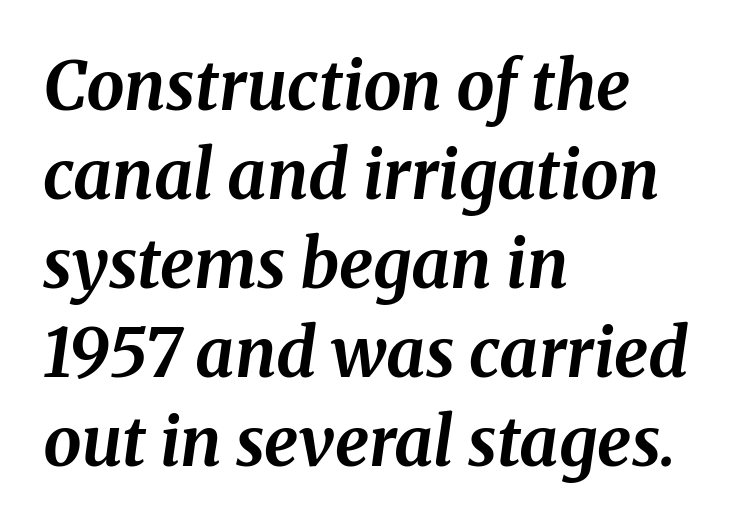
The typesetter chose a ragged-right arrangement here. Notice how the stems are inclined rather than vertical — that's the hallmark of italics. Here the glyphs are tracked normally, forming tight word shapes. Evenly set lines give the paragraph a standard silhouette.
